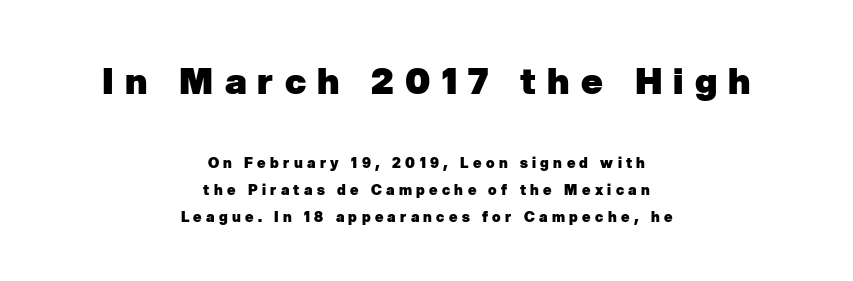
{"serif": "no", "bold": "yes", "weight": "heavy", "width": "normal", "stroke_contrast": "low", "x_height": "medium", "monospaced": "no", "underline": "no", "align": "center", "line_spacing": "loose", "line_spacing_ratio": 1.92, "letter_spacing": "wide", "letter_spacing_em": 0.31, "larger_block": "first", "size_ratio": 2.57, "glyph_px": 36}
